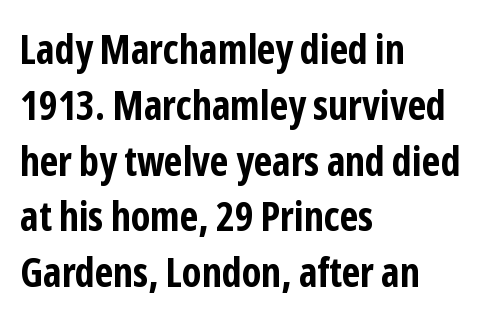
The line texture is even and compact thanks to regular tracking. Descenders hang freely into open space. Leading: standard. Heft: maximum for text — a bold. The text block is weighted toward the left margin, trailing off unevenly rightward. This is sans-serif lettering, the kind often seen on screens and signage.
